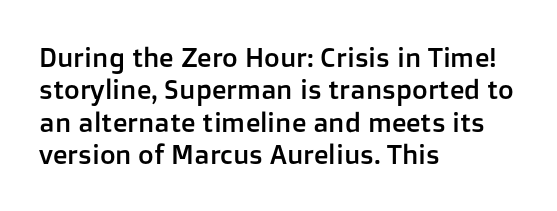
Q: Is the text italic (slanted)? A: No, it is upright.
Q: Is the text underlined? A: No.
Q: How is the paragraph aligned? A: Left-aligned.
Q: Is the spacing between letters normal or unusually wide? A: Normal.
